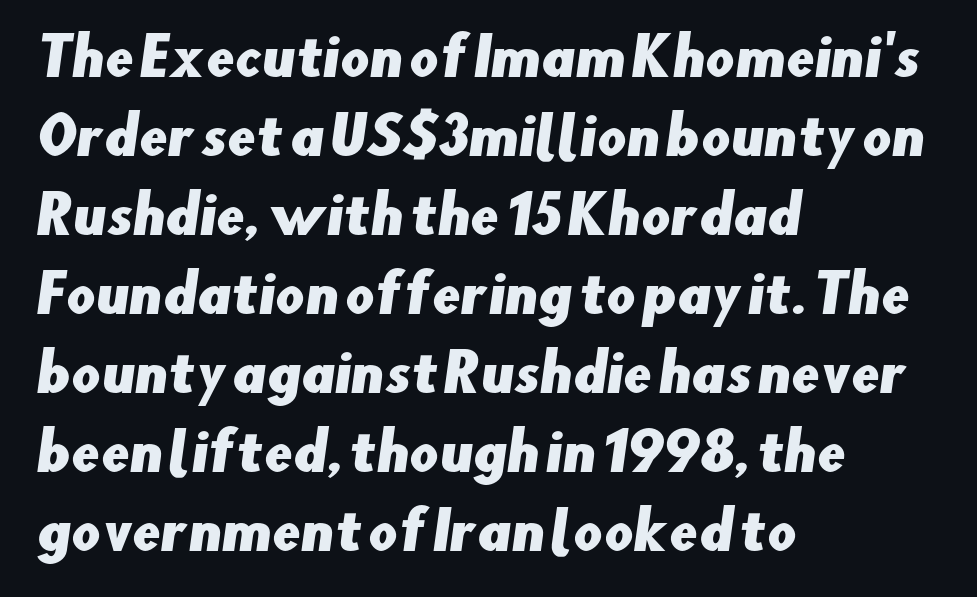
Q: Is the typeface a serif or a sans-serif typeface? A: Sans-serif.
Q: Is the text underlined? A: No.
Q: How is the paragraph aligned? A: Left-aligned.
Q: Is the spacing between letters normal or unusually wide? A: Normal.
Q: Is the spacing between lines tight, normal or loose? A: Normal.
Q: Width (condensed, normal, or wide)? A: Normal.
Q: Stroke contrast? A: Low.
Q: x-height? A: Small.
Q: Monospaced? A: No.
